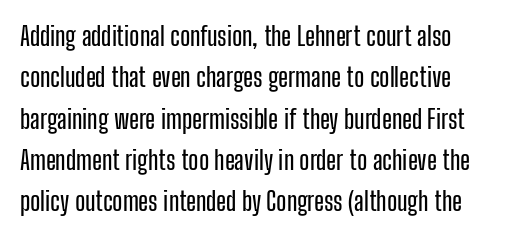
Honestly, there is no underline to notice here at all. Nothing unusual about the tracking: characters are spaced as the font intends. These lines stack with their left ends in a neat column. Posture: vertical. Normally led — the rows are evenly, conventionally spaced.
